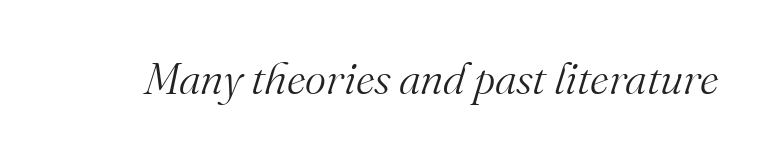
{"serif": "yes", "italic": "yes", "lean": "right", "slant_degrees": 16, "bold": "no", "weight": "light", "width": "normal", "stroke_contrast": "medium", "x_height": "small", "monospaced": "no", "underline": "no", "letter_spacing": "normal", "letter_spacing_em": 0.0, "glyph_px": 45}
